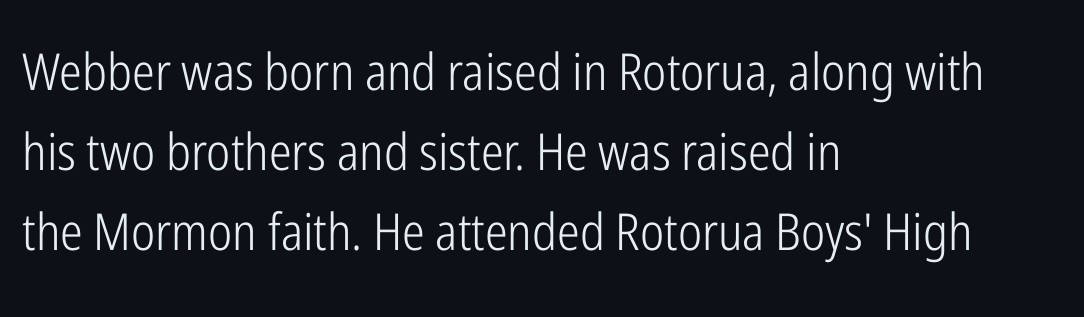
Q: Is the text bold? A: No.
Q: Is the text italic (slanted)? A: No, it is upright.
Q: Is the typeface a serif or a sans-serif typeface? A: Sans-serif.
Q: Is the text underlined? A: No.
Q: How is the paragraph aligned? A: Left-aligned.
Q: Is the spacing between letters normal or unusually wide? A: Normal.
Q: Is the spacing between lines tight, normal or loose? A: Normal.
Q: Width (condensed, normal, or wide)? A: Condensed.
Q: Stroke contrast? A: Low.
Q: x-height? A: Medium.
Q: Monospaced? A: No.
